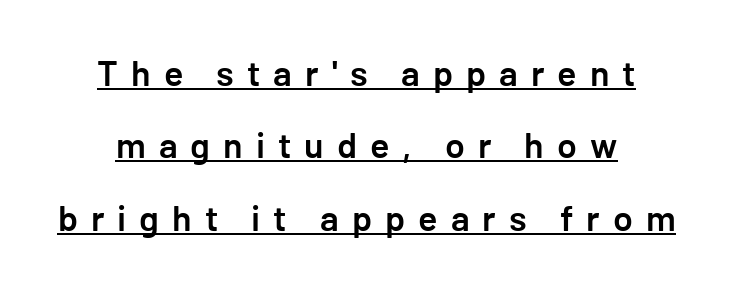
Nope, not italic — everything's standing straight. The leading is generous, giving the passage an open texture. Observe the wide spacing: letters keep a clear distance from each other. This is moderately heavy type, rendered in semibold.
